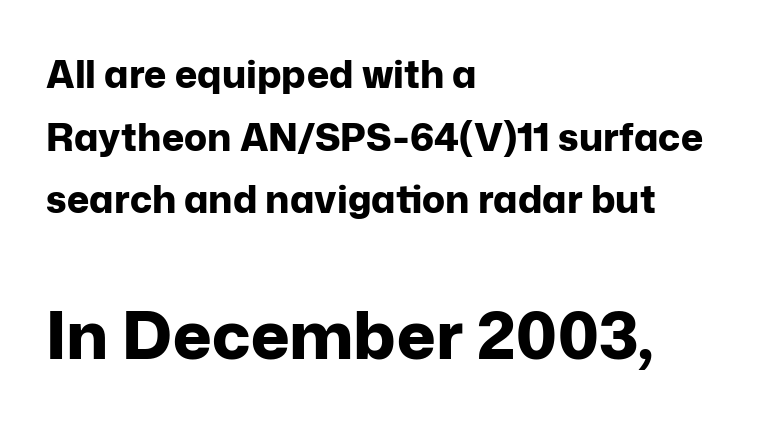
{"serif": "no", "italic": "no", "bold": "yes", "weight": "bold", "width": "normal", "stroke_contrast": "low", "x_height": "medium", "monospaced": "no", "underline": "no", "align": "left", "line_spacing": "normal", "line_spacing_ratio": 1.65, "letter_spacing": "normal", "letter_spacing_em": 0.0, "larger_block": "second", "size_ratio": 1.74, "glyph_px": 66}
